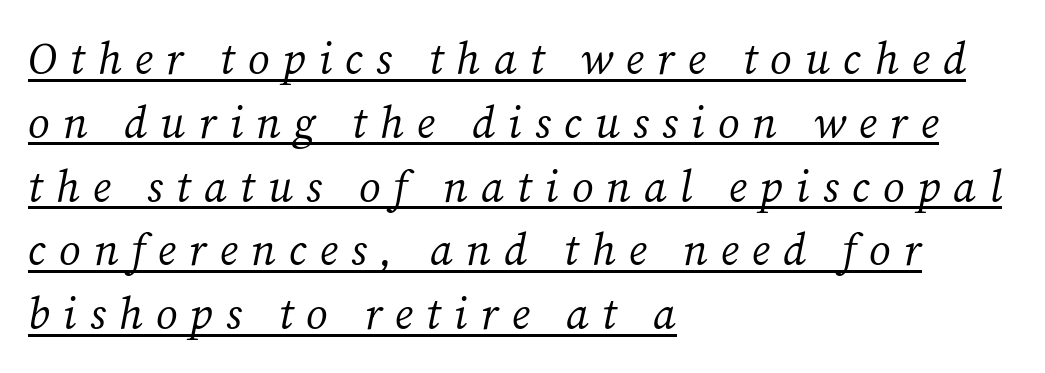
The image shows 44 px regular-weight serif type, italic (leaning right); set left-aligned, normal line spacing (1.45x), unusually wide letter spacing (+0.3 em), underlined; medium stroke contrast and a medium x-height.
